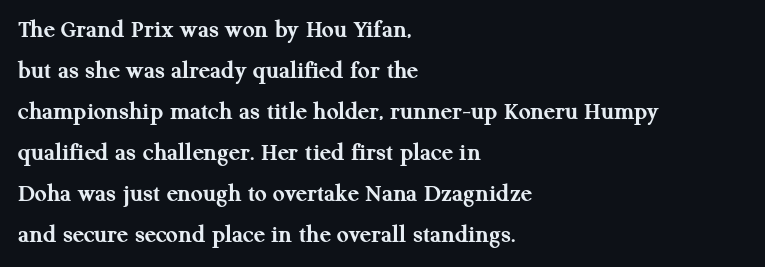
Standard letterfit; no display-style spreading of the glyphs. Compared with typical paragraphs, the rows here are spaced about the same. A bare baseline throughout the passage. Every stem runs plumb, perpendicular to the baseline. The typesetter chose a ragged-right arrangement here. The font is running at its bold setting.
